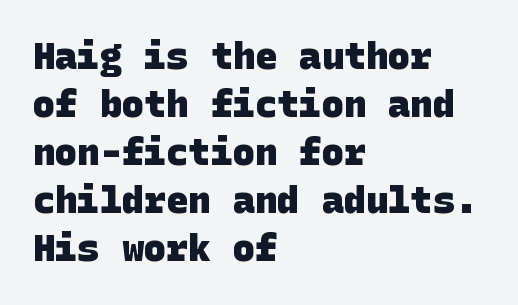
The image shows 37 px heavy sans-serif type; set left-aligned, normal line spacing (1.3x), normal letter spacing, not underlined; low stroke contrast and a large x-height.
